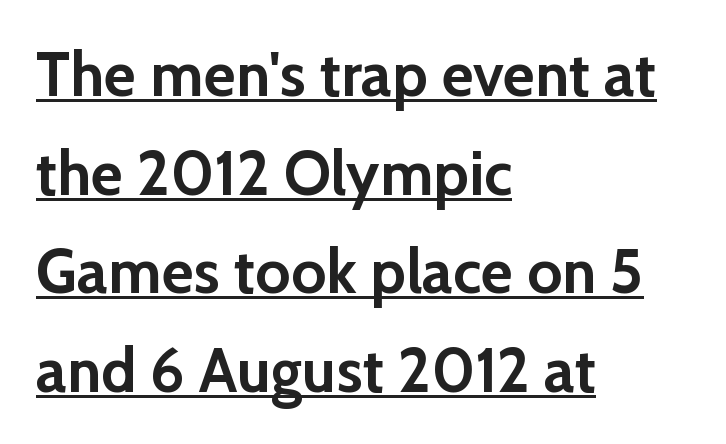
The image shows 62 px semibold sans-serif type, upright; set left-aligned, normal line spacing (1.59x), normal letter spacing, underlined; low stroke contrast and a medium x-height.
